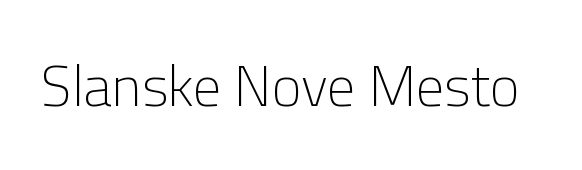
Ascenders rise straight up at ninety degrees. The area under the type is left untouched. Do the characters align in a grid? No, the font is proportional. This sample uses plain, unmodified letter spacing. Classification — sans serif. The passage shown is not bold in any degree.
